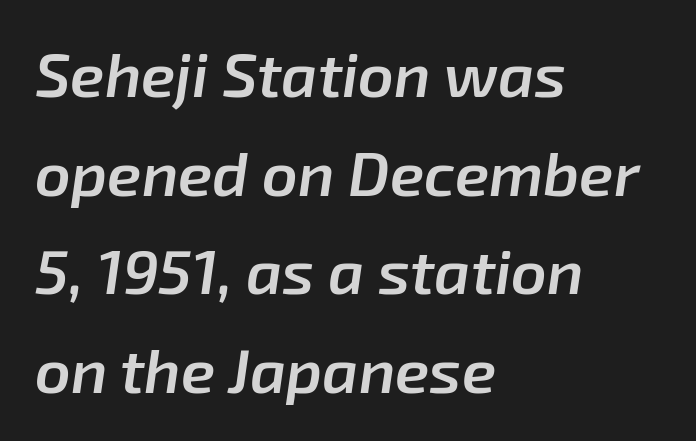
The image shows 62 px semibold type, italic (leaning right); set left-aligned, normal line spacing (1.59x), normal letter spacing, not underlined; low stroke contrast and a medium x-height.
